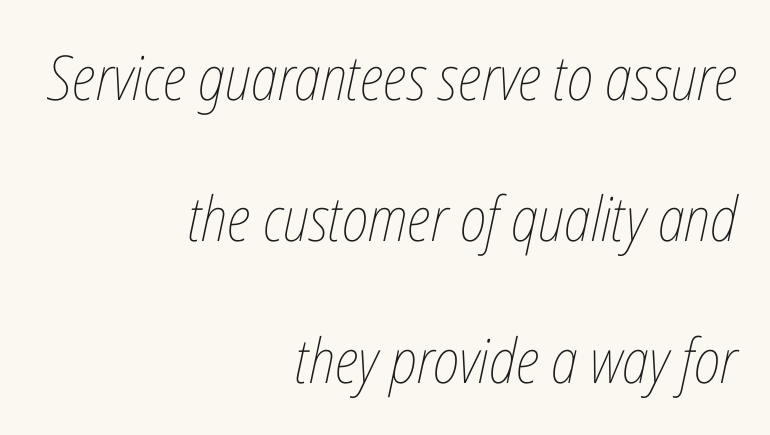
{"italic": "yes", "lean": "right", "slant_degrees": 12, "bold": "no", "weight": "thin", "width": "condensed", "stroke_contrast": "low", "x_height": "medium", "monospaced": "no", "underline": "no", "align": "right", "line_spacing": "loose", "line_spacing_ratio": 2.28, "letter_spacing": "normal", "letter_spacing_em": 0.0, "glyph_px": 62}
